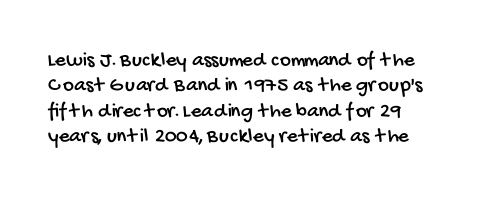
The image shows 21 px text type; set left-aligned, line spacing 1.21x, normal letter spacing, not underlined.
